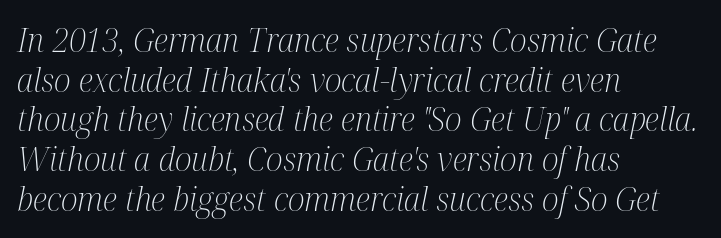
{"serif": "yes", "italic": "yes", "lean": "right", "slant_degrees": 12, "bold": "no", "weight": "light", "width": "condensed", "stroke_contrast": "medium", "x_height": "medium", "monospaced": "no", "underline": "no", "align": "left", "line_spacing_ratio": 1.24, "letter_spacing": "normal", "letter_spacing_em": 0.0, "glyph_px": 32}
